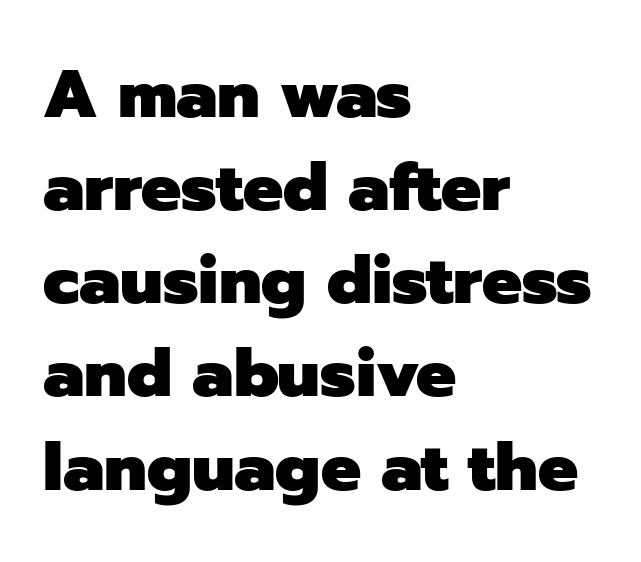
Q: Is the text bold? A: Yes.
Q: Is the text italic (slanted)? A: No, it is upright.
Q: Is the typeface a serif or a sans-serif typeface? A: Sans-serif.
Q: Is the text underlined? A: No.
Q: How is the paragraph aligned? A: Left-aligned.
Q: Is the spacing between letters normal or unusually wide? A: Normal.
Q: Is the spacing between lines tight, normal or loose? A: Normal.
Q: Width (condensed, normal, or wide)? A: Normal.
Q: Stroke contrast? A: Low.
Q: x-height? A: Medium.
Q: Monospaced? A: No.
